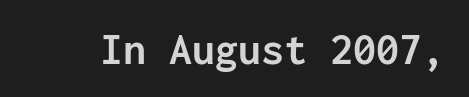
Q: Is the text bold? A: Yes.
Q: Is the text italic (slanted)? A: No, it is upright.
Q: Is the typeface a serif or a sans-serif typeface? A: Sans-serif.
Q: Is the text underlined? A: No.
Q: Is the spacing between letters normal or unusually wide? A: Normal.
Q: Width (condensed, normal, or wide)? A: Normal.
Q: Stroke contrast? A: Low.
Q: x-height? A: Medium.
Q: Monospaced? A: Yes.
